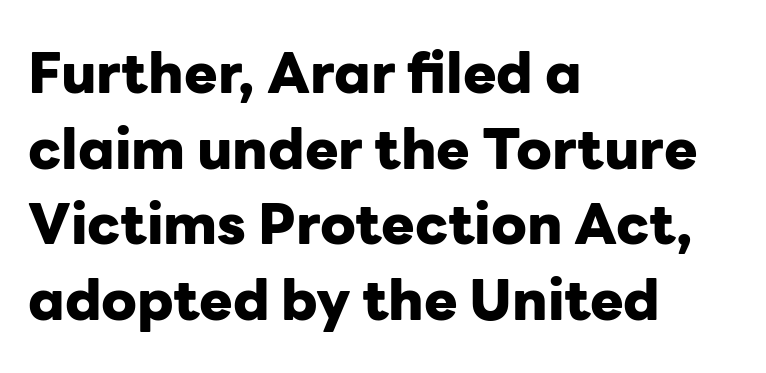
Weight check: bold — yes, fully. Standard letterfit; no display-style spreading of the glyphs. Regarding leading, the lines here are spaced in the standard way. All the whitespace from short lines collects on the right.
